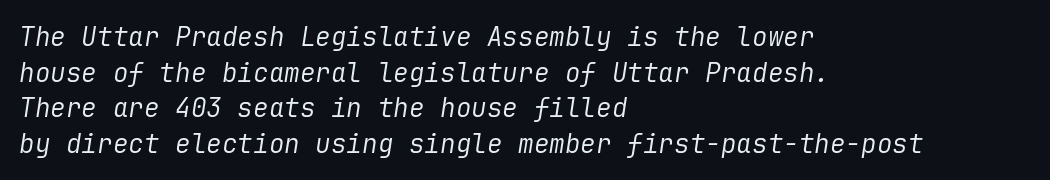
The image shows 26 px text type, italic (leaning right); set left-aligned, normal line spacing (1.37x), normal letter spacing, not underlined.
